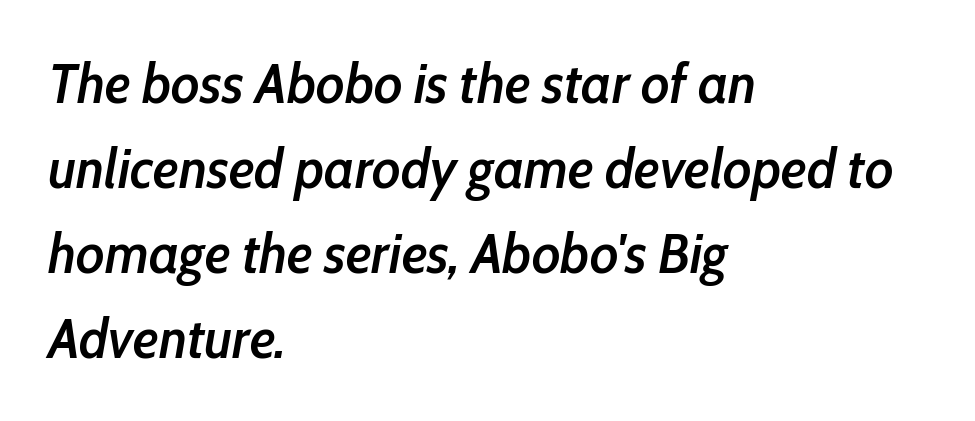
The image shows 56 px semibold, condensed type, italic (leaning right); set left-aligned, normal line spacing (1.52x), normal letter spacing, not underlined; low stroke contrast and a medium x-height.
